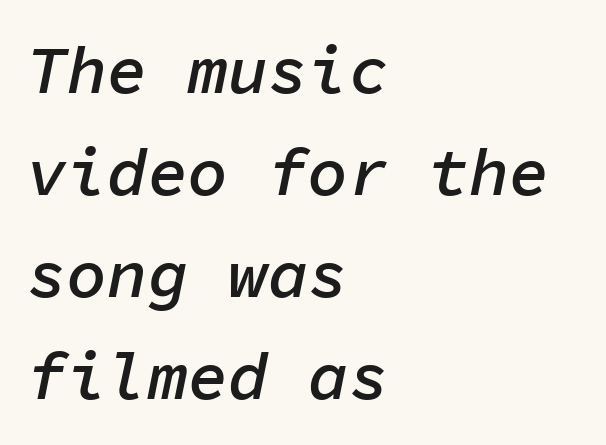
The paragraph has a hard left edge and a soft right edge. When letters slant like this, we call the style italic. The glyphs have the mass of a demibold cut, below bold. Spacing between characters is what you'd get straight out of the box. Spacing verdict: monospaced, one width for all characters.
